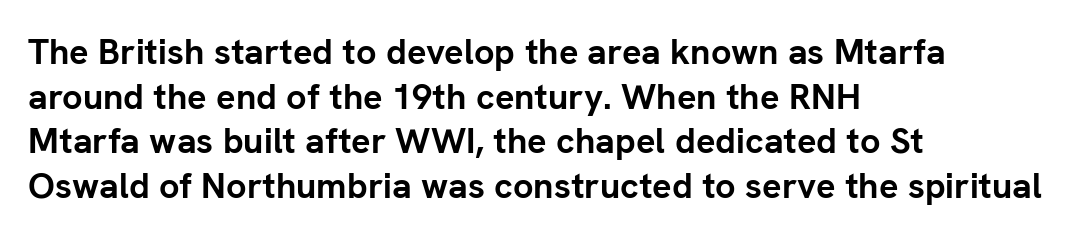
The image shows 36 px semibold sans-serif type, upright; set left-aligned, line spacing 1.24x, normal letter spacing, not underlined; low stroke contrast and a medium x-height.
